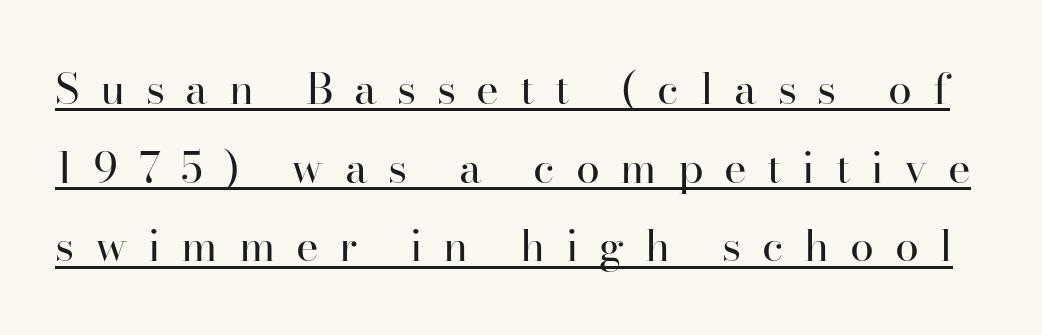
The typesetting does not lean heavy: it is not bold. You could not count columns in this text — the font is proportionally spaced. The horizontal fit of the characters is loose and conspicuously gappy. Descenders here cross a horizontal rule under the line.
